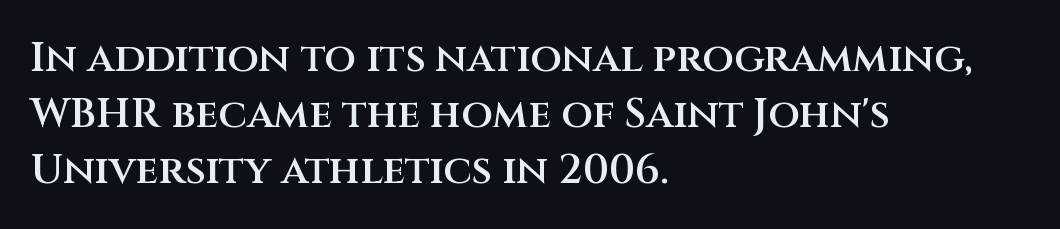
The rendering uses natural spacing where letterforms have individual widths. As a designer I'd log this as weight 600, semibold. No italicization has been applied; the sample stays upright. Honestly, there is no underline to notice here at all. The setting favours the left margin, as ordinary paragraphs usually do. Vertically, the passage feels balanced, rows spaced as you'd expect.
